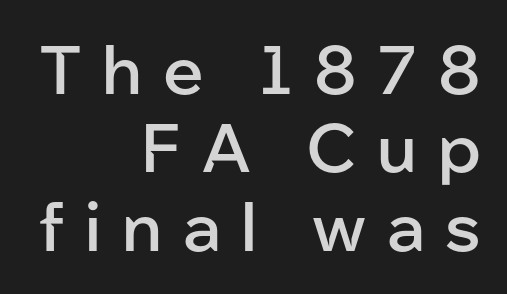
Q: Is the text bold? A: Semi-bold.
Q: Is the text italic (slanted)? A: No, it is upright.
Q: Is the typeface a serif or a sans-serif typeface? A: Sans-serif.
Q: Is the text underlined? A: No.
Q: How is the paragraph aligned? A: Right-aligned.
Q: Is the spacing between letters normal or unusually wide? A: Unusually wide.
Q: Width (condensed, normal, or wide)? A: Normal.
Q: Stroke contrast? A: Low.
Q: x-height? A: Medium.
Q: Monospaced? A: No.
